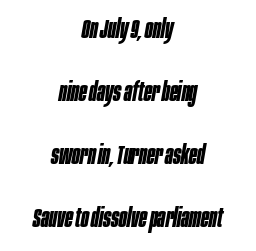
The compositor balanced each line on the midline. The line texture is even and compact thanks to regular tracking. The foot of each line stays bare and open. Weight check: bold — yes, fully.
